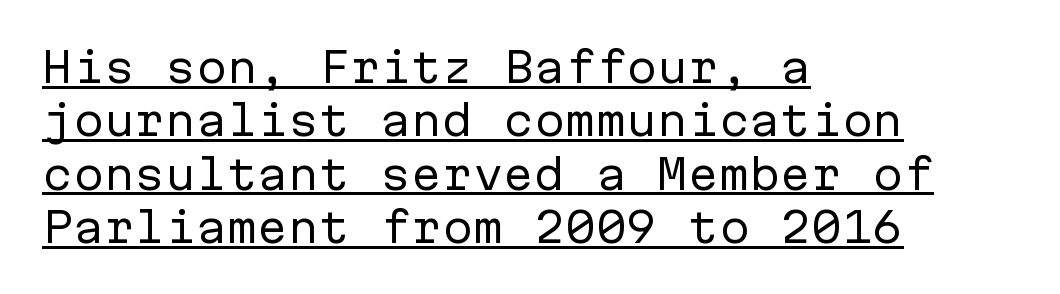
Q: Is the text bold? A: No.
Q: Is the text italic (slanted)? A: No, it is upright.
Q: Is the typeface a serif or a sans-serif typeface? A: Sans-serif.
Q: Is the text underlined? A: Yes.
Q: How is the paragraph aligned? A: Left-aligned.
Q: Is the spacing between letters normal or unusually wide? A: Normal.
Q: Is the spacing between lines tight, normal or loose? A: Normal.
Q: Width (condensed, normal, or wide)? A: Normal.
Q: Stroke contrast? A: Low.
Q: x-height? A: Medium.
Q: Monospaced? A: Yes.
